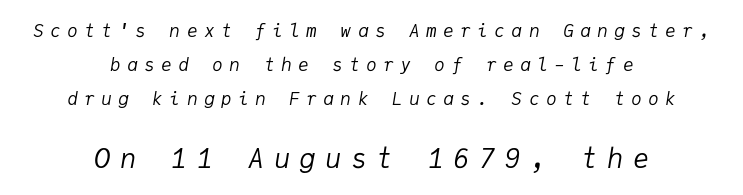
Unmarked baselines from the first word to the last. Reading down the block, each line starts at a different indent, mirrored at its end. The specimen reads as italic at a glance. There is plenty of visible air inserted between adjacent glyphs.
